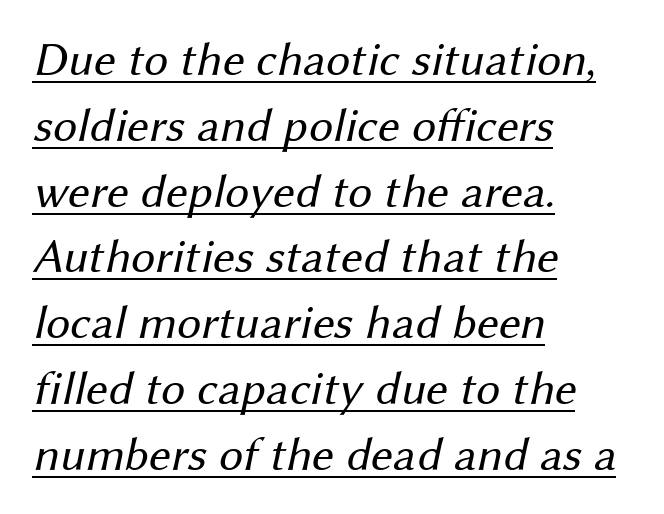
Look at the bottom of the vertical strokes: they stop flat, with no serifs. The letterforms sit shoulder to shoulder at normal distance. The rows are spaced the way most documents space them. Underlining? Definitely there. Vertical stems look standard width or narrower in stroke.
